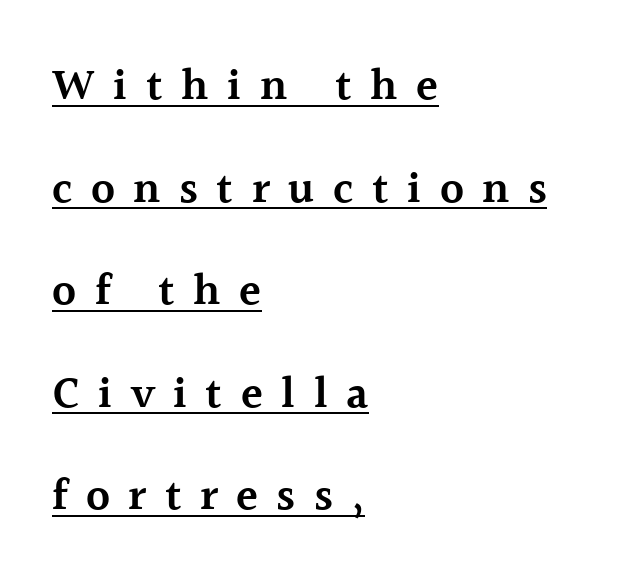
The image shows 45 px semibold serif type, upright; set left-aligned, loose line spacing (2.28x), unusually wide letter spacing (+0.41 em), underlined; a medium x-height.
